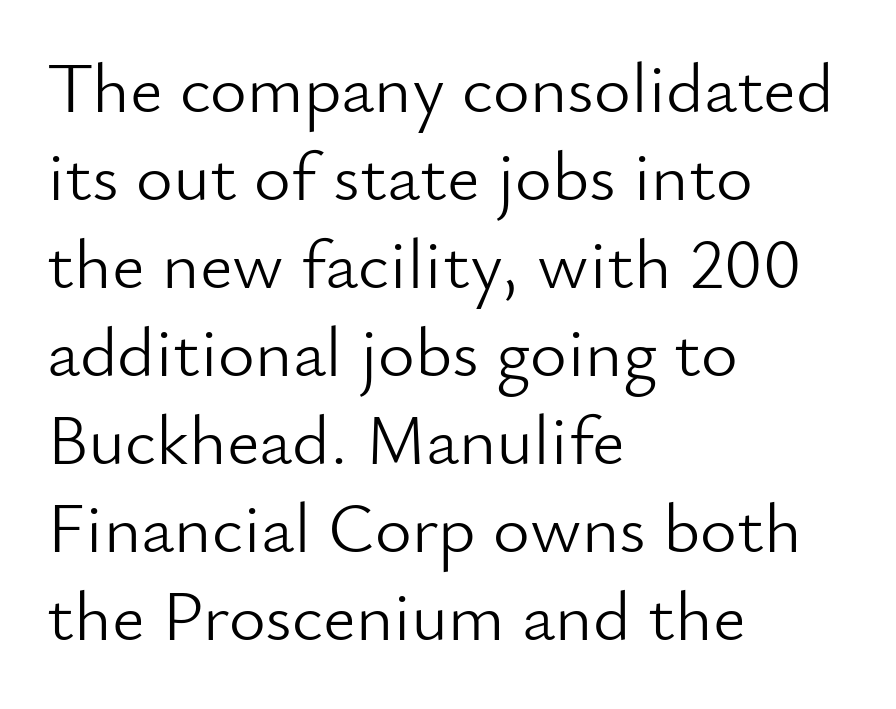
This rendering features lettering with no underline. Is the letter spacing exaggerated? No — it looks like the ordinary default. Counters stay open thanks to moderate or lighter strokes. Do the characters align in a grid? No, the font is proportional. Each letter's strokes conclude bluntly, with no projecting serifs. The rendering anchors every line to the left-hand side.
